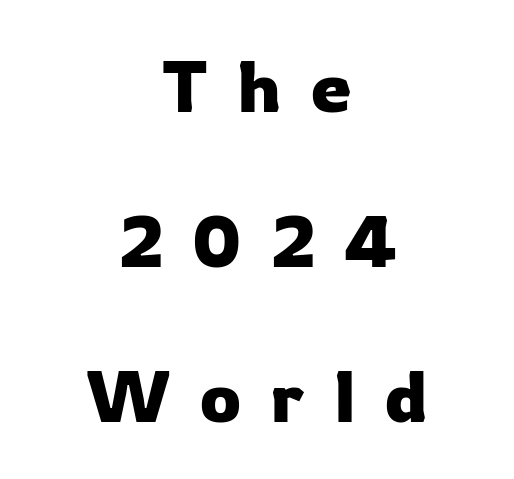
The image shows 73 px sans-serif type, upright; set centered, loose line spacing (2.12x), unusually wide letter spacing (+0.4 em), not underlined; low stroke contrast and a medium x-height.
